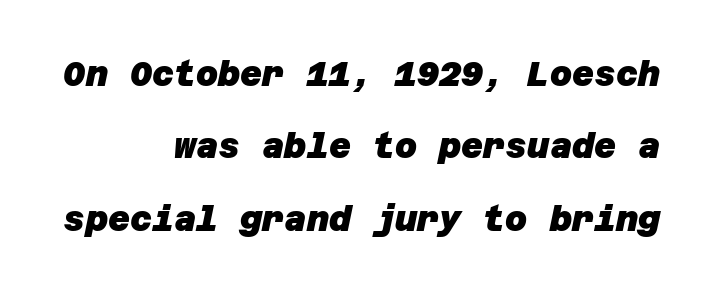
{"serif": "no", "bold": "yes", "weight": "heavy", "width": "normal", "stroke_contrast": "low", "x_height": "large", "underline": "no", "align": "right", "line_spacing": "loose", "line_spacing_ratio": 2.13, "letter_spacing": "normal", "letter_spacing_em": 0.0, "glyph_px": 34}
